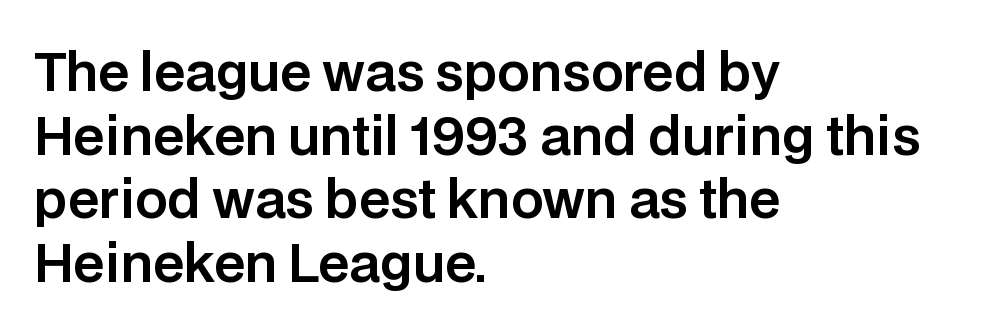
Underlining? Definitely not there. Vertical spacing — default. Ordinary non-slanted type is in use. Grotesque or geometric, the face here clearly has no serifs.
